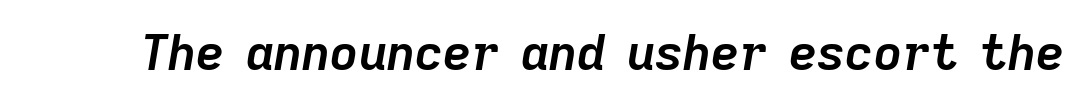
The image shows 49 px semibold type, italic (leaning right); set normal letter spacing, not underlined; low stroke contrast and a medium x-height.
